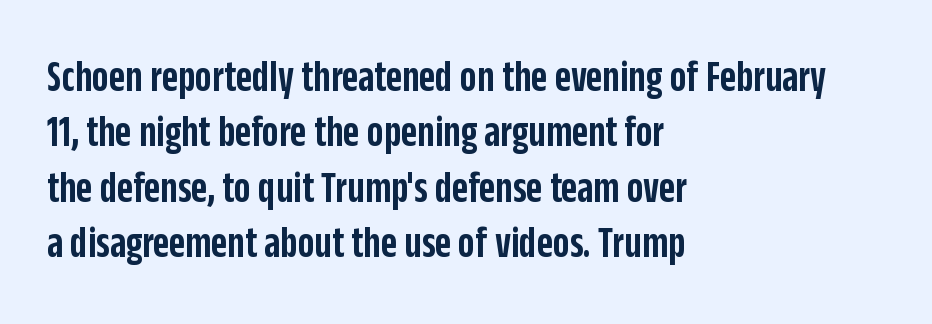
{"serif": "no", "italic": "no", "bold": "semi", "weight": "semibold", "width": "condensed", "stroke_contrast": "low", "x_height": "large", "monospaced": "no", "underline": "no", "align": "left", "line_spacing": "normal", "line_spacing_ratio": 1.26, "letter_spacing": "normal", "letter_spacing_em": 0.0, "glyph_px": 44}
